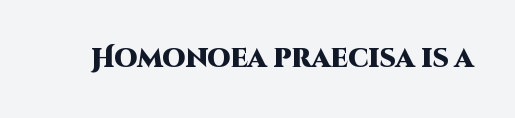
Only glyphs here, with clear space below each row. Rendered with straight, roman letterforms. The glyphs have the mass of a bold cut. Observe the ordinary spacing: letters are neighbours, not strangers.
